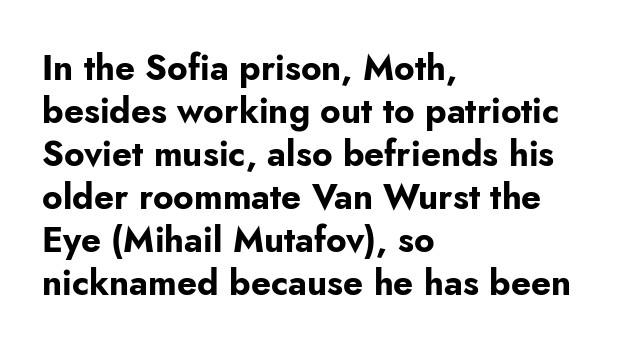
Q: Is the text bold? A: Yes.
Q: Is the text italic (slanted)? A: No, it is upright.
Q: Is the typeface a serif or a sans-serif typeface? A: Sans-serif.
Q: Is the text underlined? A: No.
Q: How is the paragraph aligned? A: Left-aligned.
Q: Is the spacing between letters normal or unusually wide? A: Normal.
Q: Width (condensed, normal, or wide)? A: Normal.
Q: Stroke contrast? A: Low.
Q: x-height? A: Small.
Q: Monospaced? A: No.
